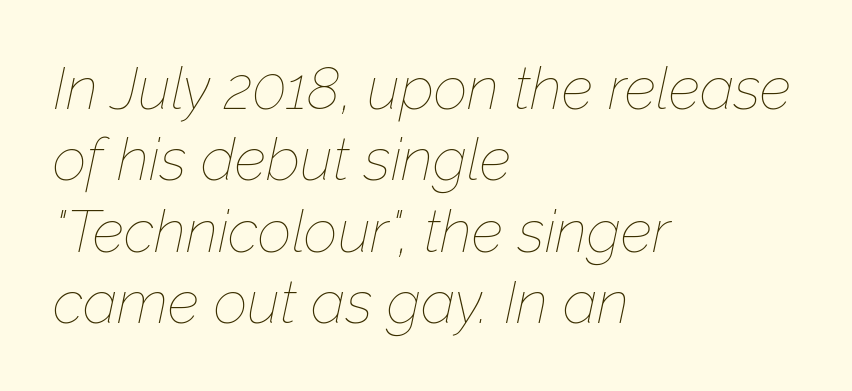
{"italic": "yes", "lean": "right", "slant_degrees": 12, "bold": "no", "weight": "thin", "width": "normal", "stroke_contrast": "low", "x_height": "medium", "monospaced": "no", "underline": "no", "align": "left", "line_spacing_ratio": 1.21, "letter_spacing": "normal", "letter_spacing_em": 0.0, "glyph_px": 59}
